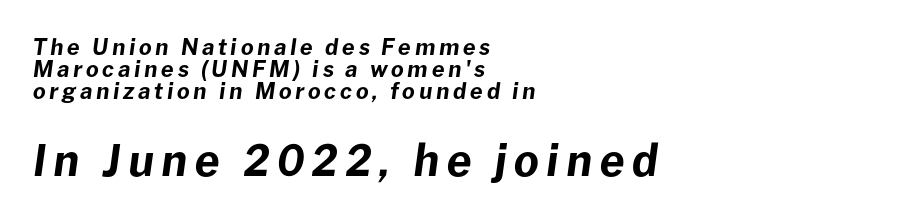
{"italic": "yes", "lean": "right", "slant_degrees": 8, "bold": "yes", "weight": "bold", "width": "normal", "stroke_contrast": "low", "x_height": "medium", "monospaced": "no", "underline": "no", "align": "left", "line_spacing": "tight", "line_spacing_ratio": 1.01, "larger_block": "second", "size_ratio": 1.95, "glyph_px": 43}
